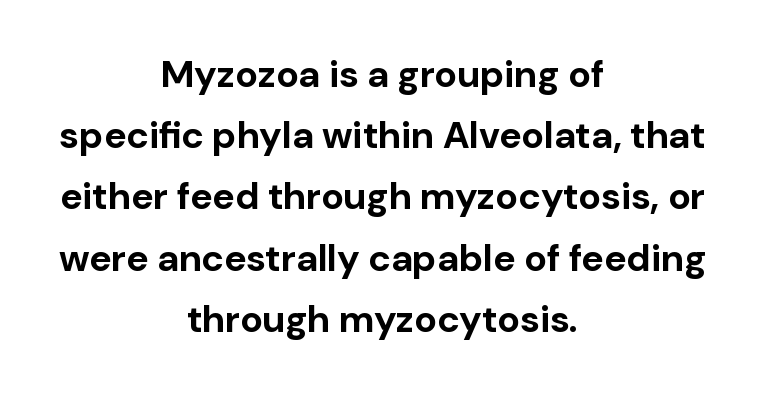
Q: Is the text bold? A: Yes.
Q: Is the text italic (slanted)? A: No, it is upright.
Q: Is the typeface a serif or a sans-serif typeface? A: Sans-serif.
Q: Is the text underlined? A: No.
Q: How is the paragraph aligned? A: Centered.
Q: Is the spacing between letters normal or unusually wide? A: Normal.
Q: Is the spacing between lines tight, normal or loose? A: Normal.
Q: Width (condensed, normal, or wide)? A: Normal.
Q: Stroke contrast? A: Low.
Q: x-height? A: Medium.
Q: Monospaced? A: No.
